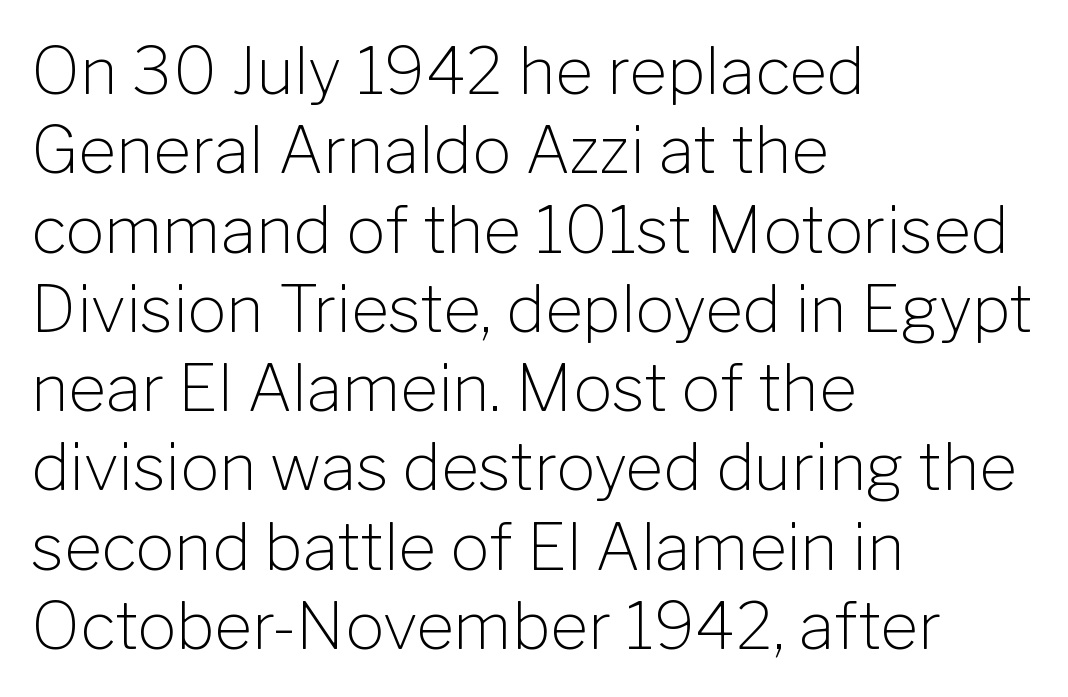
{"serif": "no", "italic": "no", "bold": "no", "weight": "light", "width": "normal", "stroke_contrast": "low", "x_height": "medium", "monospaced": "no", "underline": "no", "align": "left", "line_spacing_ratio": 1.22, "letter_spacing": "normal", "letter_spacing_em": 0.0, "glyph_px": 65}
